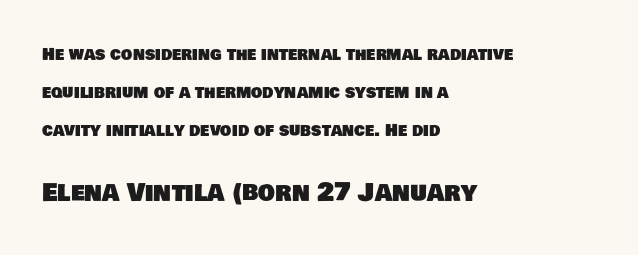
The image shows 24 px text type; set left-aligned, loose line spacing (2.36x), normal letter spacing, not underlined; the second (bottom) block is 1.5x larger.
